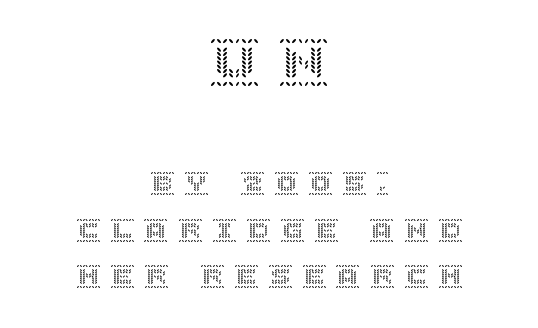
The type sits square on the baseline with zero lean. Horizontal alignment here is central, giving a formal, balanced look. A typesetter would call this leading open, well beyond the default. Size hierarchy here favors the leading block over the trailing one. There is plenty of visible air inserted between adjacent glyphs. Underline: absent.
